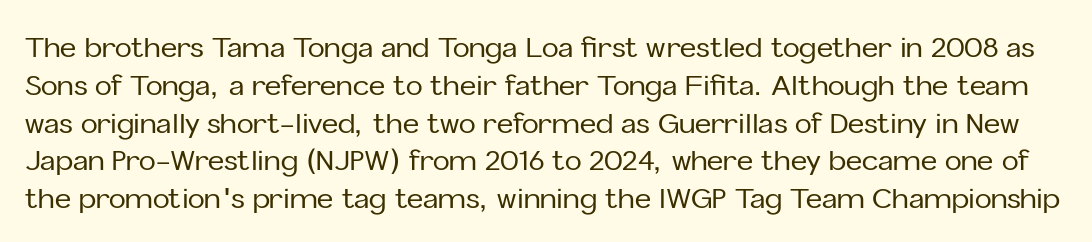
Q: Is the text italic (slanted)? A: No, it is upright.
Q: Is the typeface a serif or a sans-serif typeface? A: Sans-serif.
Q: Is the text underlined? A: No.
Q: Is the spacing between letters normal or unusually wide? A: Normal.
Q: Is the spacing between lines tight, normal or loose? A: Normal.
Q: Width (condensed, normal, or wide)? A: Normal.
Q: Stroke contrast? A: Low.
Q: x-height? A: Medium.
Q: Monospaced? A: No.
